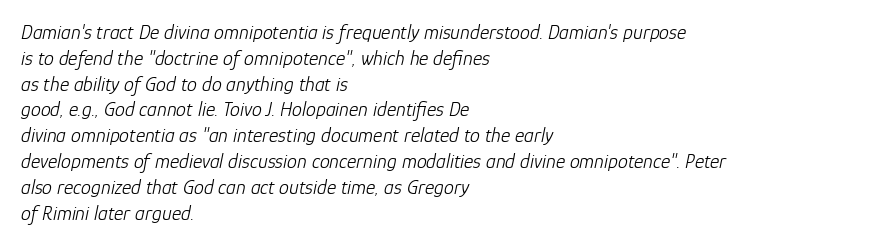
{"italic": "yes", "lean": "right", "slant_degrees": 12, "bold": "no", "underline": "no", "align": "left", "line_spacing": "normal", "line_spacing_ratio": 1.29, "letter_spacing": "normal", "letter_spacing_em": 0.0, "glyph_px": 20}
